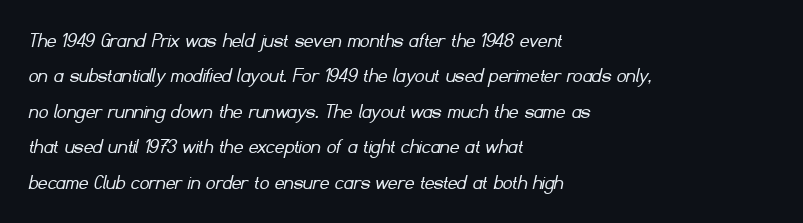
Every row of glyphs begins at an identical x-position on the left. What stands out about the letter spacing? Nothing — it is the standard amount. Regarding leading, the lines here are spaced in the standard way. Weight: in the light-to-regular range. The space directly below the letters is spotless.
